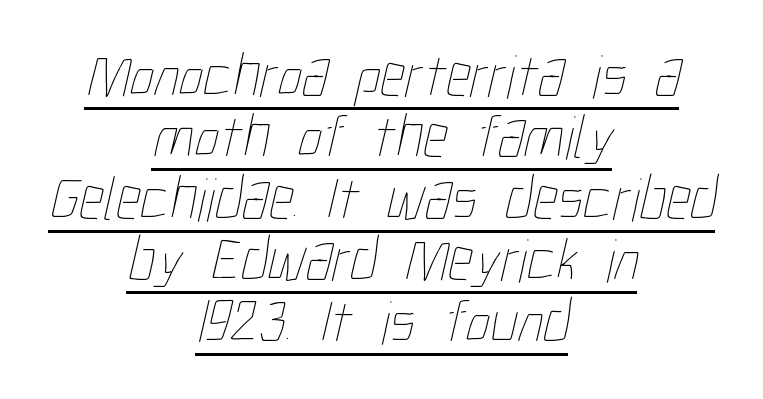
The image shows 62 px thin, condensed type; set centered, tight line spacing (0.99x), normal letter spacing, underlined; low stroke contrast and a medium x-height.
